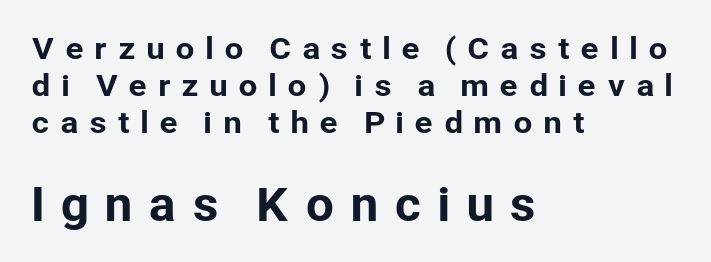
The image shows 45 px sans-serif type, upright; set left-aligned, line spacing 1.23x, unusually wide letter spacing (+0.33 em), not underlined; the second (bottom) block is 1.5x larger; low stroke contrast and a medium x-height.
